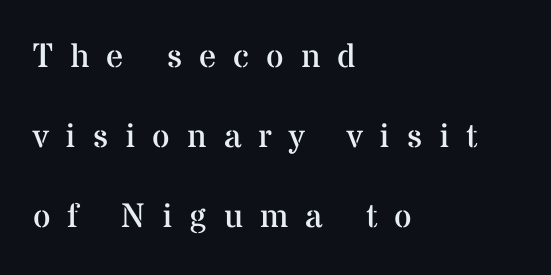
The image shows 34 px regular-weight serif type, upright; set left-aligned, loose line spacing (2.36x), unusually wide letter spacing (+0.5 em), not underlined; medium stroke contrast and a medium x-height.
